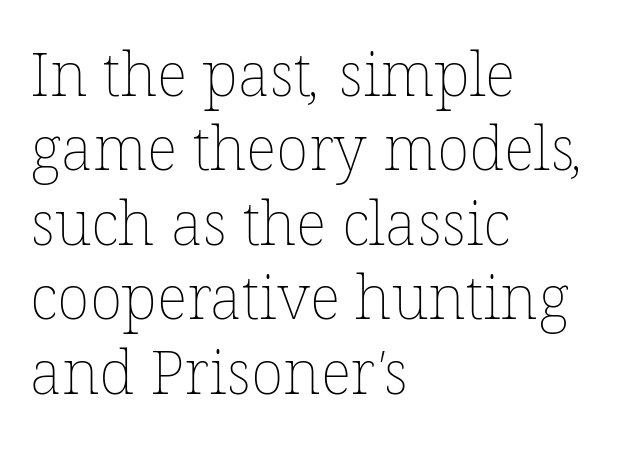
Q: Is the text bold? A: No.
Q: Is the text underlined? A: No.
Q: How is the paragraph aligned? A: Left-aligned.
Q: Is the spacing between letters normal or unusually wide? A: Normal.
Q: Width (condensed, normal, or wide)? A: Normal.
Q: Stroke contrast? A: Low.
Q: x-height? A: Medium.
Q: Monospaced? A: No.
